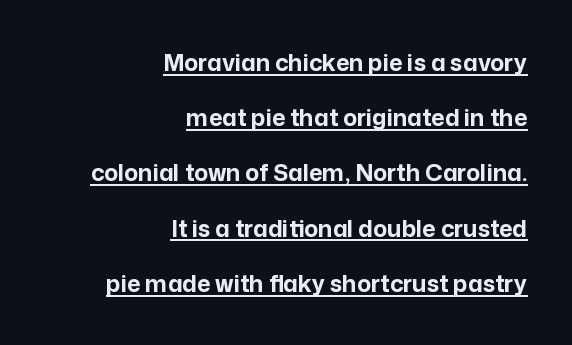
The image shows 23 px bold type, upright; set right-aligned, loose line spacing (2.4x), normal letter spacing, underlined.
